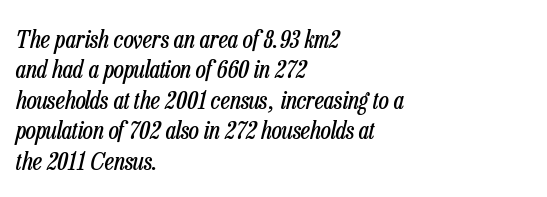
The image shows 25 px text type, italic (leaning right); set left-aligned, line spacing 1.22x, normal letter spacing, not underlined.
